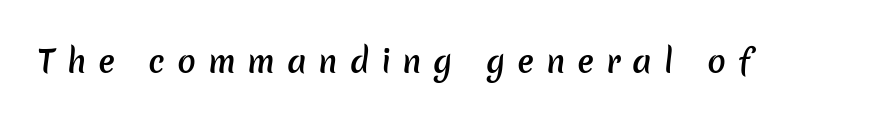
The image shows 31 px semibold sans-serif type; set unusually wide letter spacing (+0.38 em), not underlined; low stroke contrast and a medium x-height.
